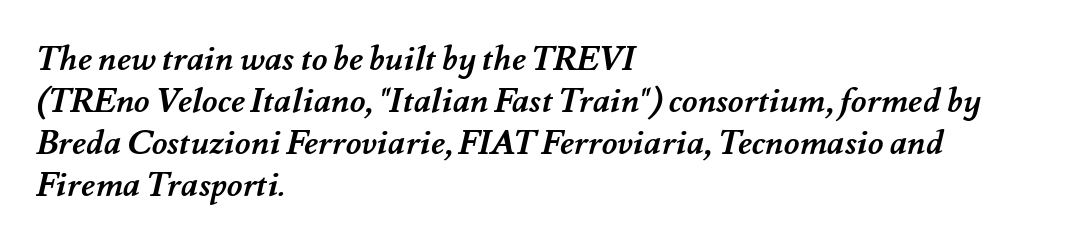
Standard letterfit; no display-style spreading of the glyphs. A clean baseline with only descenders dipping below it. This sample has the flowing, uneven cadence of proportional lettering. Notice how thick the strokes are: this is what a full bold looks like. Alignment: flush left.
